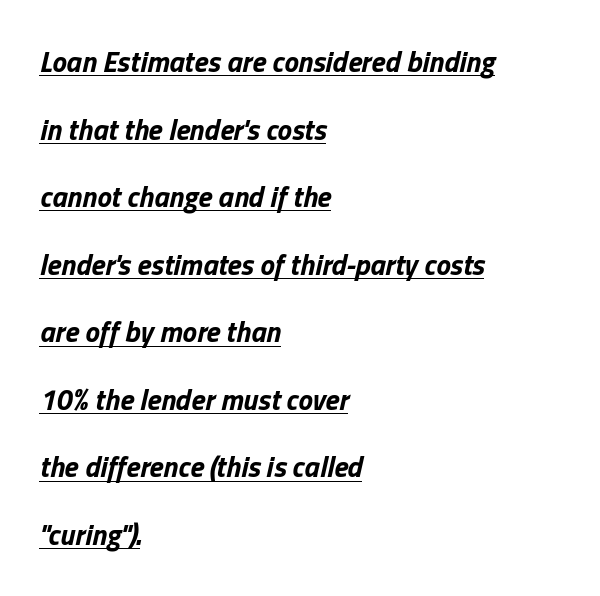
{"italic": "yes", "lean": "right", "slant_degrees": 13, "bold": "yes", "weight": "bold", "width": "normal", "stroke_contrast": "low", "x_height": "medium", "monospaced": "no", "underline": "yes", "align": "left", "line_spacing": "loose", "line_spacing_ratio": 2.33, "letter_spacing": "normal", "letter_spacing_em": 0.0, "glyph_px": 29}
